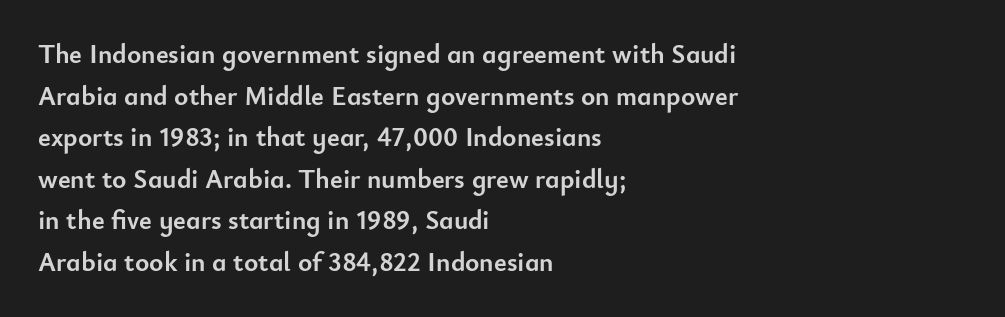
Q: Is the text bold? A: Yes.
Q: Is the text italic (slanted)? A: No, it is upright.
Q: Is the text underlined? A: No.
Q: How is the paragraph aligned? A: Left-aligned.
Q: Is the spacing between letters normal or unusually wide? A: Normal.
Q: Is the spacing between lines tight, normal or loose? A: Normal.
